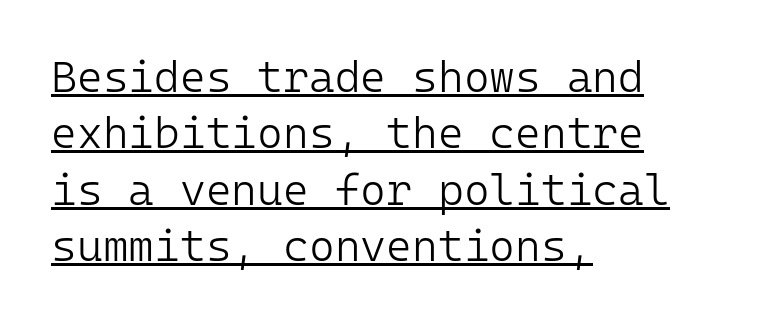
Q: Is the text bold? A: No.
Q: Is the text italic (slanted)? A: No, it is upright.
Q: Is the typeface a serif or a sans-serif typeface? A: Sans-serif.
Q: Is the text underlined? A: Yes.
Q: How is the paragraph aligned? A: Left-aligned.
Q: Is the spacing between letters normal or unusually wide? A: Normal.
Q: Is the spacing between lines tight, normal or loose? A: Normal.
Q: Width (condensed, normal, or wide)? A: Normal.
Q: Stroke contrast? A: Low.
Q: x-height? A: Medium.
Q: Monospaced? A: Yes.
